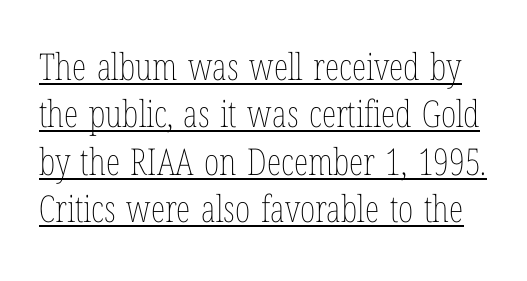
Regular leading. The lettering holds an erect, upright posture throughout. The weight tops out at a normal text grade. The face used here is rendered with its standard letterfit. The letters advance in unequal steps, a hallmark of proportional type.
